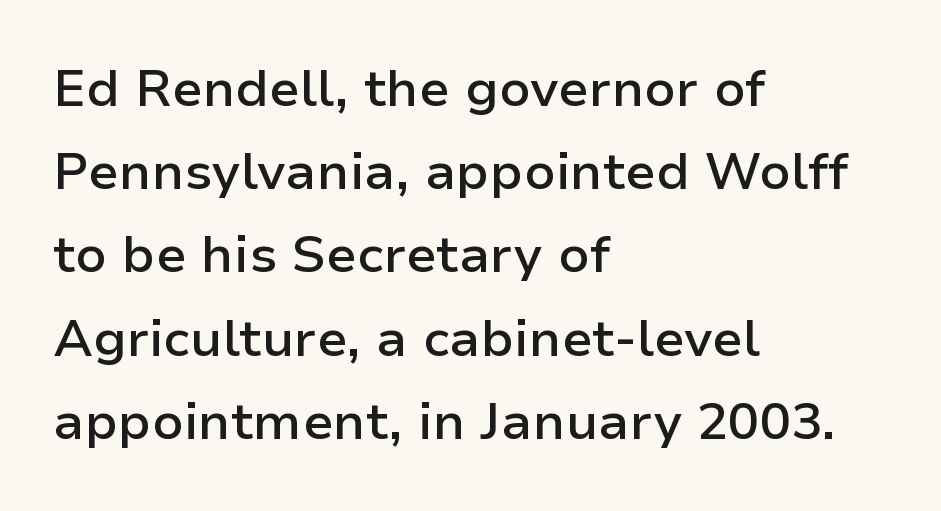
Q: Is the text bold? A: Semi-bold.
Q: Is the text italic (slanted)? A: No, it is upright.
Q: Is the typeface a serif or a sans-serif typeface? A: Sans-serif.
Q: Is the text underlined? A: No.
Q: How is the paragraph aligned? A: Left-aligned.
Q: Is the spacing between letters normal or unusually wide? A: Normal.
Q: Is the spacing between lines tight, normal or loose? A: Normal.
Q: Width (condensed, normal, or wide)? A: Normal.
Q: Stroke contrast? A: Low.
Q: x-height? A: Medium.
Q: Monospaced? A: No.
